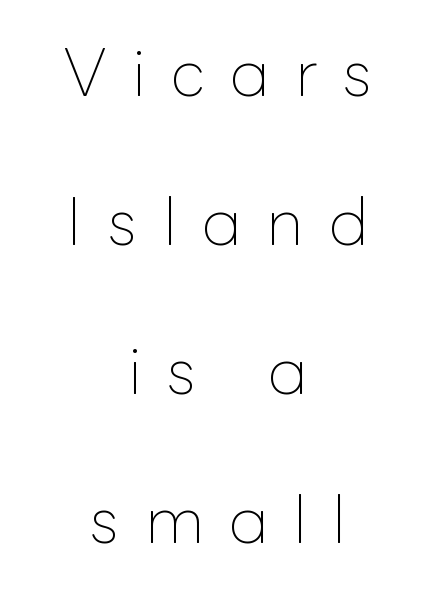
The image shows 61 px thin type, upright; set centered, loose line spacing (2.44x), unusually wide letter spacing (+0.42 em), not underlined; low stroke contrast and a medium x-height.
